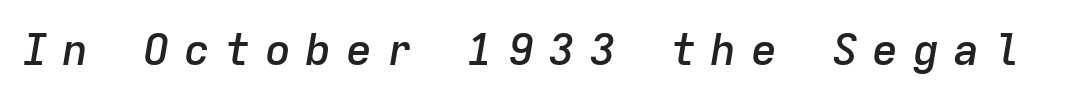
Characters follow at a spacing far wider than the type designer built in. Type without underlining. Italic? Definitely — the glyphs are oblique. This sample has the even, mechanical cadence of fixed-width lettering.
